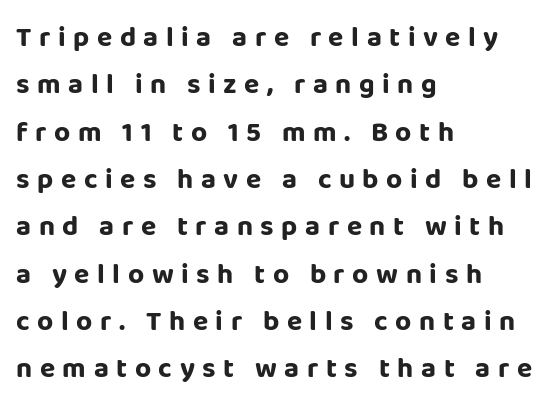
The image shows 28 px bold sans-serif type, upright; set left-aligned, normal line spacing (1.69x), unusually wide letter spacing (+0.27 em), not underlined; low stroke contrast and a large x-height.
